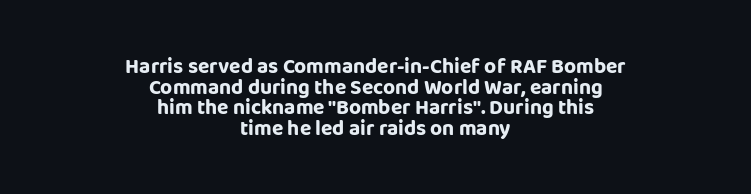
Q: Is the text bold? A: Yes.
Q: Is the text italic (slanted)? A: No, it is upright.
Q: Is the text underlined? A: No.
Q: How is the paragraph aligned? A: Centered.
Q: Is the spacing between letters normal or unusually wide? A: Normal.
Q: Is the spacing between lines tight, normal or loose? A: Tight.
